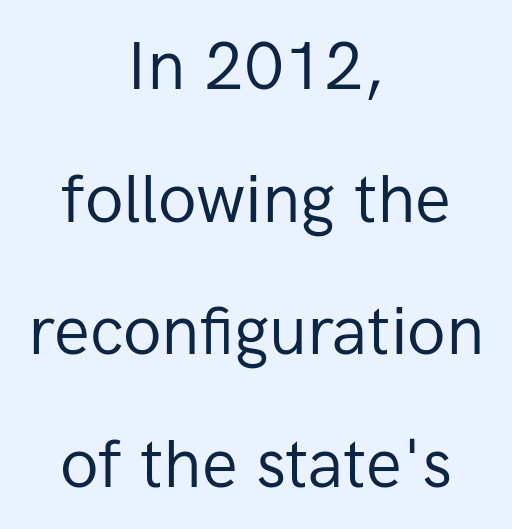
Think of a printed novel: that variable character pitch is what you see here. The words here are not underlined. Caption: standard tracking, unaltered. Students, observe: this is what heavily led, spacious text looks like.
